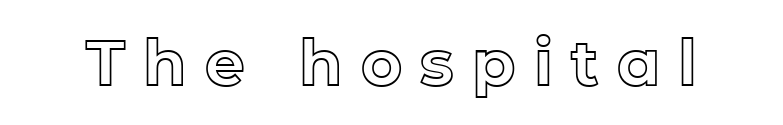
{"italic": "no", "width": "normal", "x_height": "medium", "monospaced": "no", "underline": "no", "letter_spacing": "wide", "letter_spacing_em": 0.29, "glyph_px": 63}
